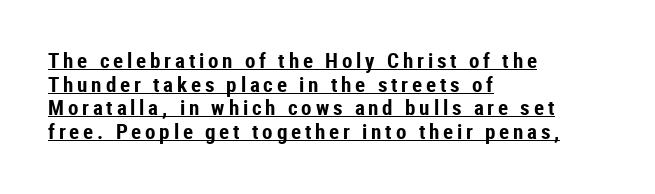
{"italic": "no", "bold": "yes", "underline": "yes", "align": "left", "line_spacing": "tight", "line_spacing_ratio": 1.13, "glyph_px": 21}
